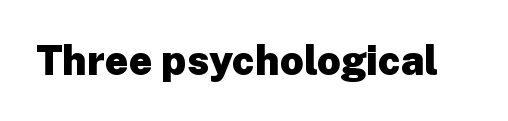
Is this a fixed-width face? No — the glyphs have proportional, varying widths. The type sits square on the baseline with zero lean. Nope, no serifs anywhere on these letters. Observe the ordinary spacing: letters are neighbours, not strangers. The area under the type is left untouched.
